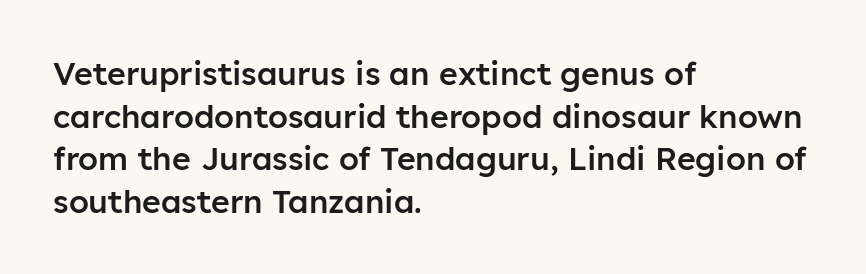
These lines are rendered in a variable-pitch font. This sample keeps an unexceptional amount of space between lines. Observe the absence of serifs on each vertical stroke in this sample. Designer's note — italics off, roman on. No extra tracking has been applied to these lines. Where is the straight margin? On the left.
